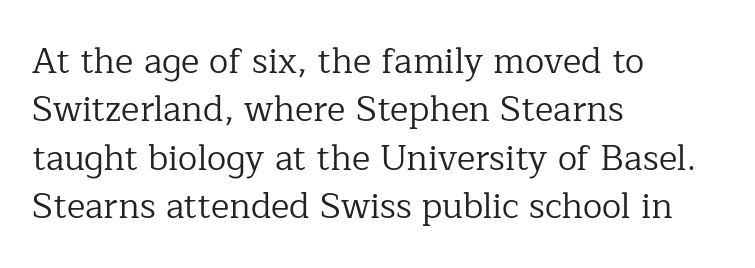
{"serif": "yes", "italic": "no", "bold": "no", "weight": "regular", "width": "normal", "stroke_contrast": "low", "x_height": "medium", "monospaced": "no", "underline": "no", "align": "left", "line_spacing": "normal", "line_spacing_ratio": 1.38, "letter_spacing": "normal", "letter_spacing_em": 0.0, "glyph_px": 35}
